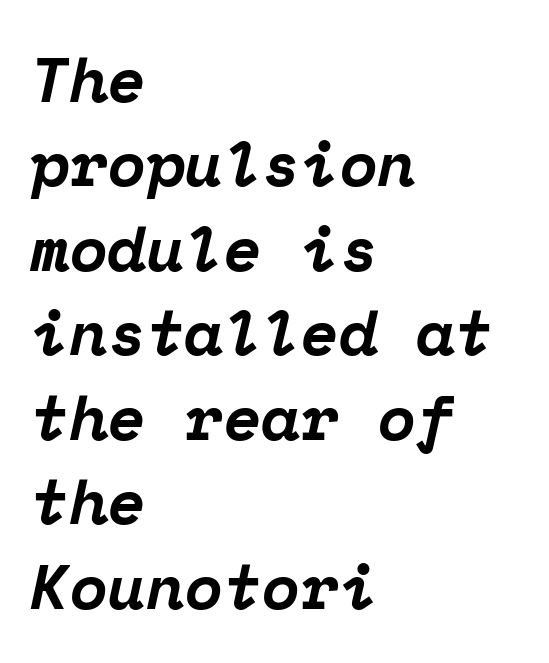
Tracking here is standard; glyphs follow each other at the usual distance. Spacing verdict: monospaced, one width for all characters. Observe the lean: these are italic letterforms. Vertical spacing — default. Reading down the block, your eye returns to a fixed left position each line.
